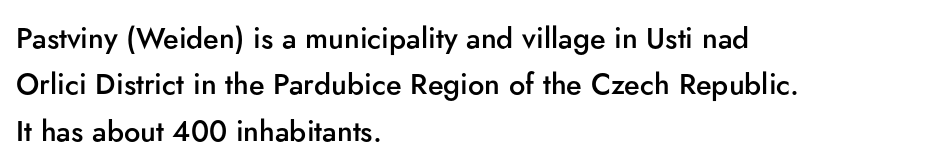
The space beneath each line is pristine and unruled. A typesetter would label this face a sans. Tall strokes in this sample are plumb rather than angled. A typesetter would call this proportional, since set widths differ per character. Every row of glyphs begins at an identical x-position on the left. The lines sit at an ordinary, default distance from one another.
